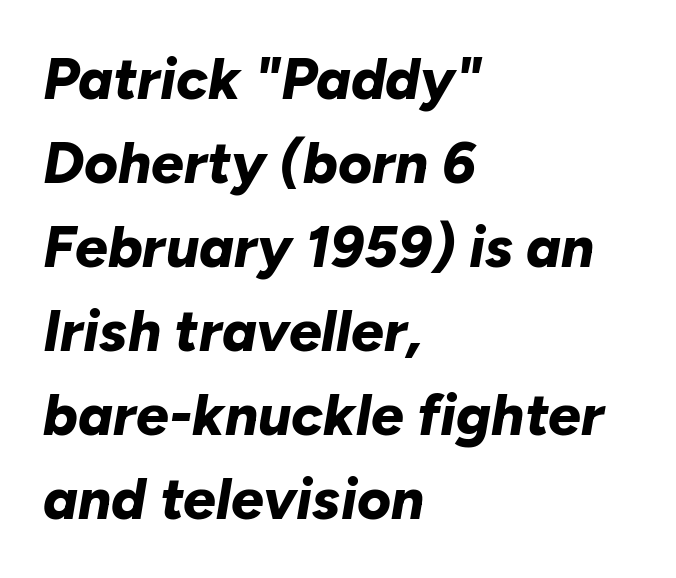
This sample uses plain, unmodified letter spacing. Each row of text sits above clean, open space. The specimen reads as italic at a glance. Think of a printed novel: that variable character pitch is what you see here.
